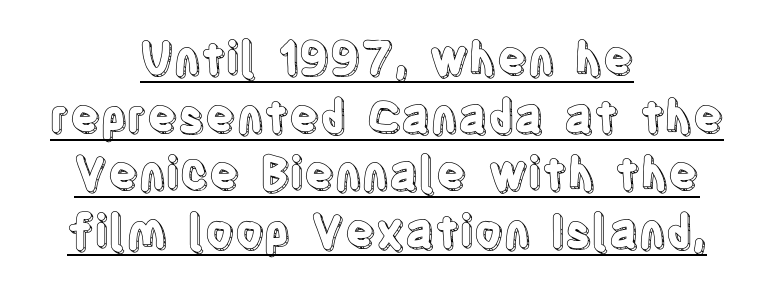
The image shows 45 px condensed type, upright; set centered, normal line spacing (1.28x), normal letter spacing, underlined; a large x-height.
